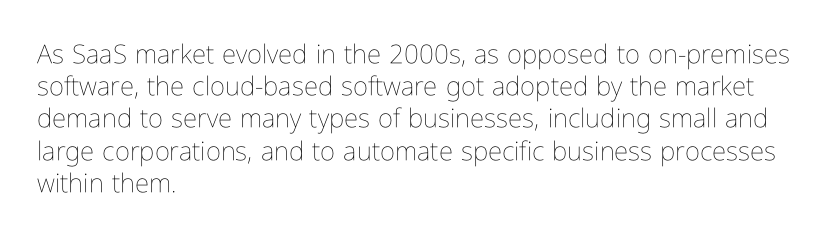
The image shows 26 px text type, upright; set left-aligned, line spacing 1.24x, normal letter spacing, not underlined.
